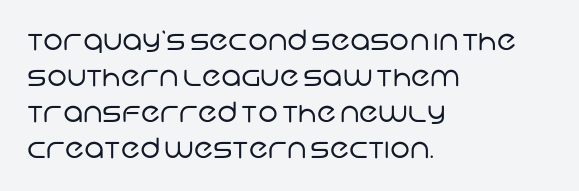
{"serif": "no", "bold": "no", "weight": "regular", "width": "normal", "stroke_contrast": "low", "x_height": "large", "monospaced": "no", "underline": "no", "align": "left", "line_spacing": "normal", "line_spacing_ratio": 1.28, "letter_spacing": "normal", "letter_spacing_em": 0.0, "glyph_px": 28}
